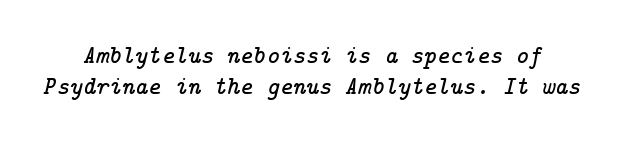
The image shows 25 px text type, italic (leaning right); set line spacing 1.23x, normal letter spacing, not underlined.
